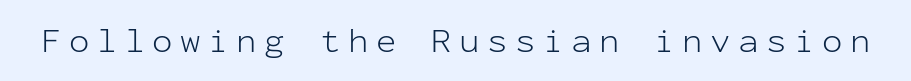
{"serif": "no", "italic": "no", "bold": "no", "weight": "light", "width": "normal", "stroke_contrast": "low", "x_height": "medium", "monospaced": "yes", "underline": "no", "letter_spacing": "wide", "letter_spacing_em": 0.22, "glyph_px": 34}
